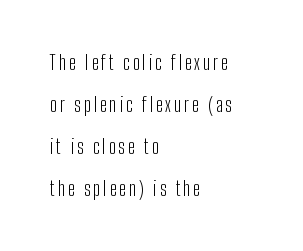
Q: Is the text bold? A: No.
Q: Is the text italic (slanted)? A: No, it is upright.
Q: Is the text underlined? A: No.
Q: How is the paragraph aligned? A: Left-aligned.
Q: Is the spacing between lines tight, normal or loose? A: Loose.
